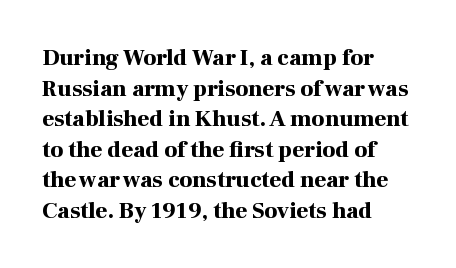
The image shows 23 px bold type, upright; set left-aligned, normal line spacing (1.33x), normal letter spacing, not underlined.
